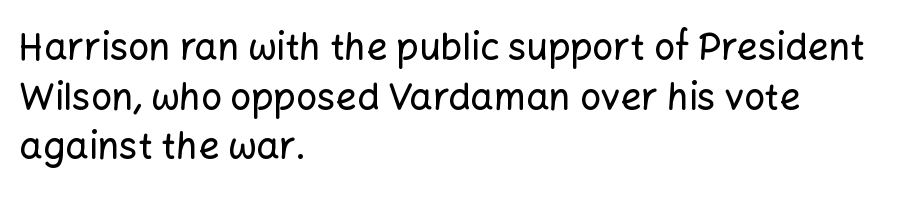
Examine the stroke ends and you'll find no serifs. Caption: standard tracking, unaltered. The ragged edge is on the right, which tells us the setting is flush left. Is there any slant? The stems are plumb. Regarding leading, the lines here are spaced in the standard way.
